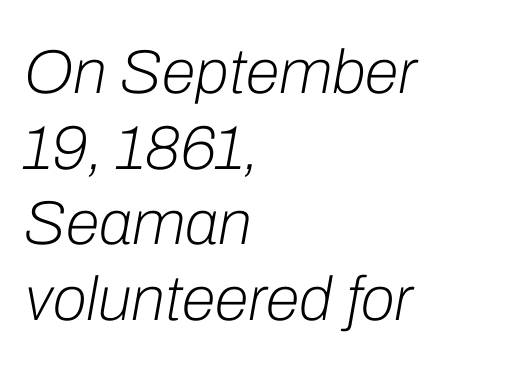
Q: Is the text bold? A: No.
Q: Is the text italic (slanted)? A: Yes, it leans right by about 10 degrees.
Q: Is the text underlined? A: No.
Q: How is the paragraph aligned? A: Left-aligned.
Q: Is the spacing between letters normal or unusually wide? A: Normal.
Q: Width (condensed, normal, or wide)? A: Normal.
Q: Stroke contrast? A: Low.
Q: x-height? A: Medium.
Q: Monospaced? A: No.
